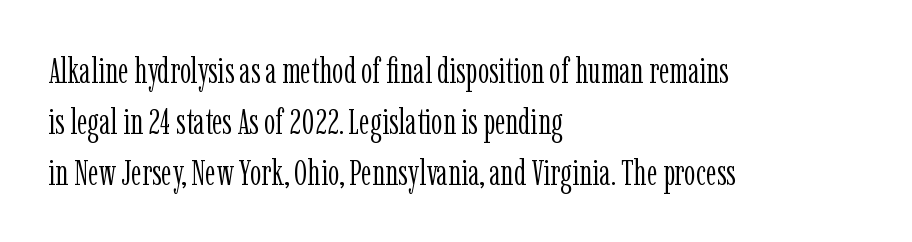
Q: Is the text bold? A: No.
Q: Is the text italic (slanted)? A: No, it is upright.
Q: Is the typeface a serif or a sans-serif typeface? A: Serif.
Q: Is the text underlined? A: No.
Q: How is the paragraph aligned? A: Left-aligned.
Q: Is the spacing between letters normal or unusually wide? A: Normal.
Q: Is the spacing between lines tight, normal or loose? A: Normal.
Q: Width (condensed, normal, or wide)? A: Condensed.
Q: Stroke contrast? A: Low.
Q: x-height? A: Medium.
Q: Monospaced? A: No.
